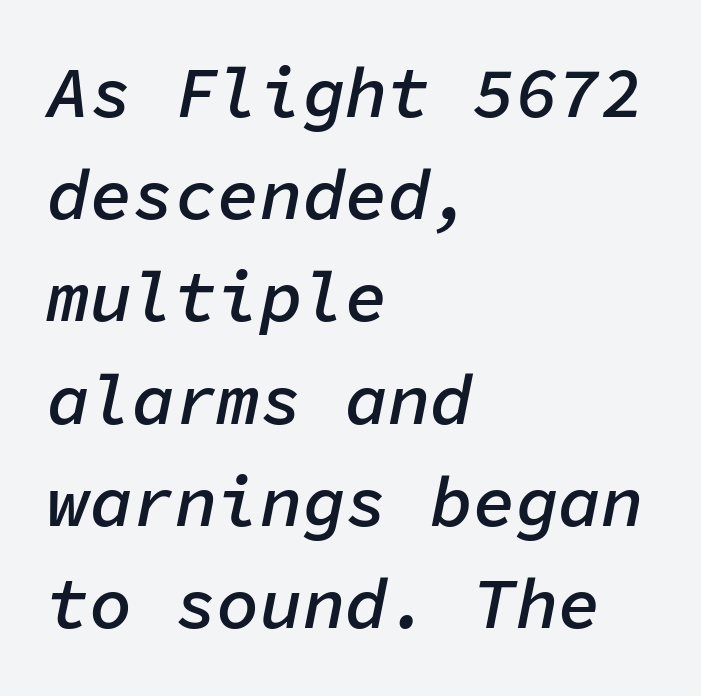
Q: Is the text bold? A: Semi-bold.
Q: Is the text italic (slanted)? A: Yes, it leans right by about 11 degrees.
Q: Is the text underlined? A: No.
Q: How is the paragraph aligned? A: Left-aligned.
Q: Is the spacing between letters normal or unusually wide? A: Normal.
Q: Is the spacing between lines tight, normal or loose? A: Normal.
Q: Width (condensed, normal, or wide)? A: Normal.
Q: Stroke contrast? A: Low.
Q: x-height? A: Medium.
Q: Monospaced? A: Yes.
